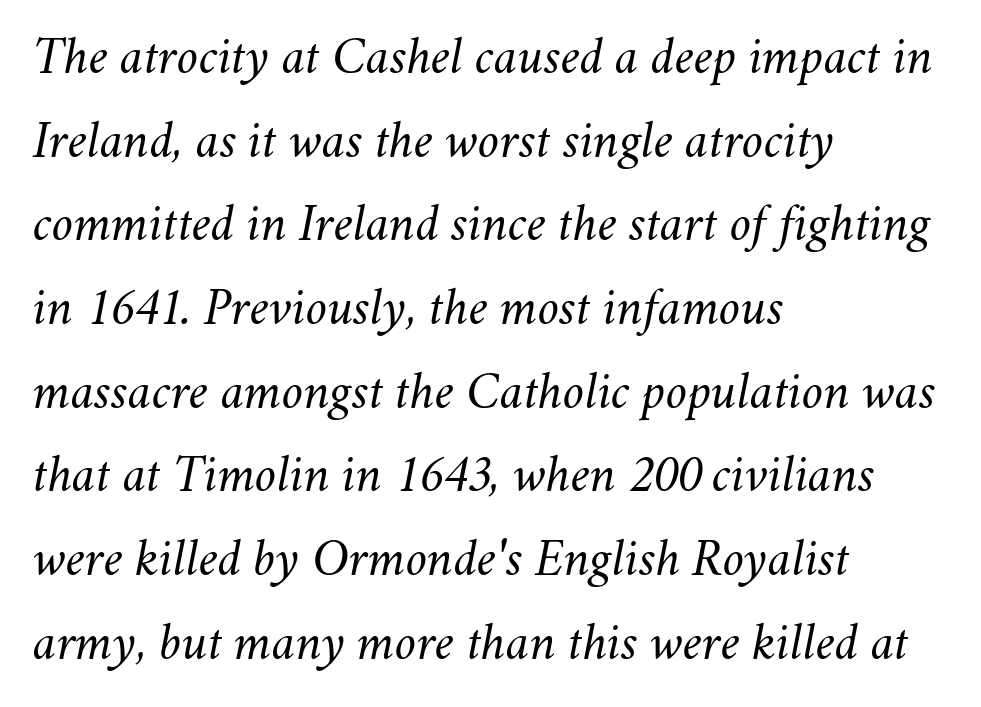
The image shows 54 px light type, italic (leaning right); set left-aligned, normal line spacing (1.55x), normal letter spacing, not underlined; medium stroke contrast and a small x-height.
